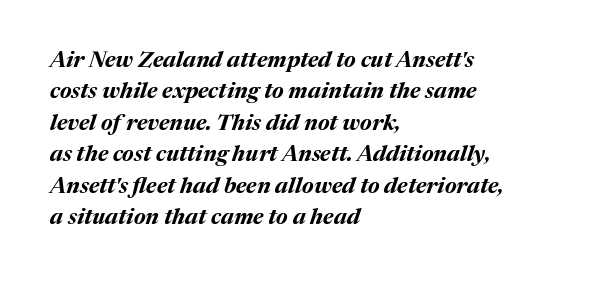
These lines were composed using italics. Left-aligned paragraph, ragged on the right. These lines sit exactly where default settings would place them. The face used here is rendered with its standard letterfit. Glance below the letters and you will spot only blank space. Every letter is thick-stroked: bold, no question.
